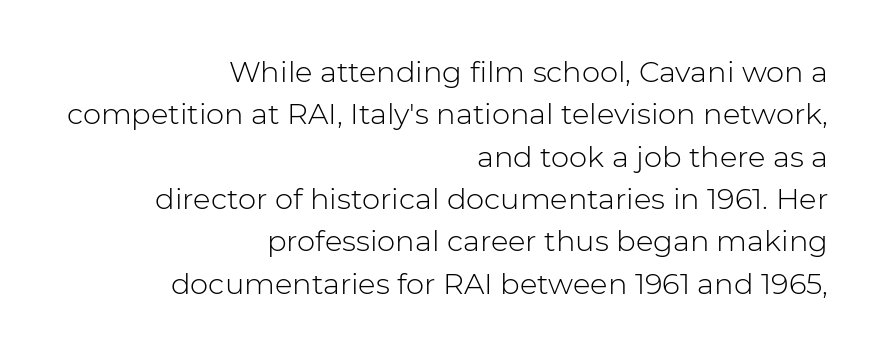
{"serif": "no", "italic": "no", "bold": "no", "weight": "light", "width": "normal", "stroke_contrast": "low", "x_height": "medium", "monospaced": "no", "underline": "no", "align": "right", "line_spacing": "normal", "line_spacing_ratio": 1.46, "letter_spacing": "normal", "letter_spacing_em": 0.0, "glyph_px": 29}
